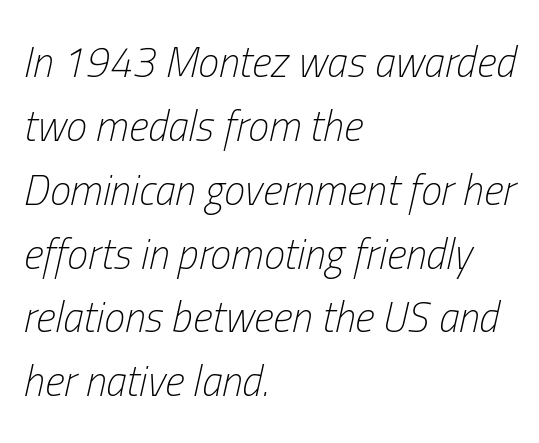
The block of text has a typical density, with ordinary space between rows. Looking at the ascenders, they clearly lean. Plain, unruled lines of type. There is no visible air inserted between adjacent glyphs.
